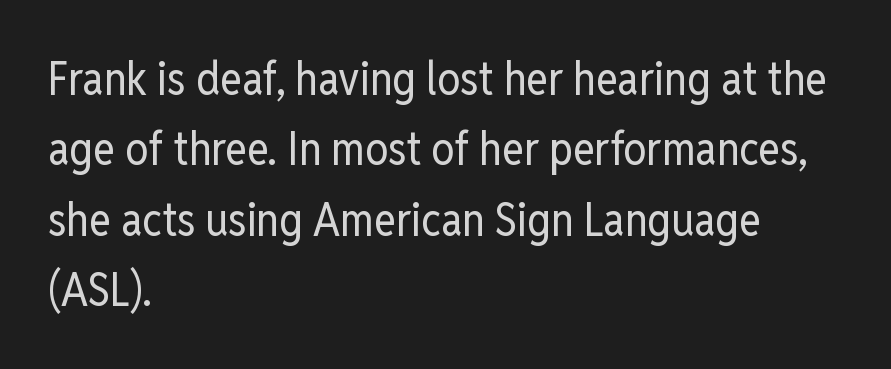
Q: Is the text bold? A: No.
Q: Is the text italic (slanted)? A: No, it is upright.
Q: Is the typeface a serif or a sans-serif typeface? A: Sans-serif.
Q: Is the text underlined? A: No.
Q: How is the paragraph aligned? A: Left-aligned.
Q: Is the spacing between letters normal or unusually wide? A: Normal.
Q: Is the spacing between lines tight, normal or loose? A: Normal.
Q: Width (condensed, normal, or wide)? A: Condensed.
Q: Stroke contrast? A: Low.
Q: x-height? A: Medium.
Q: Monospaced? A: No.
